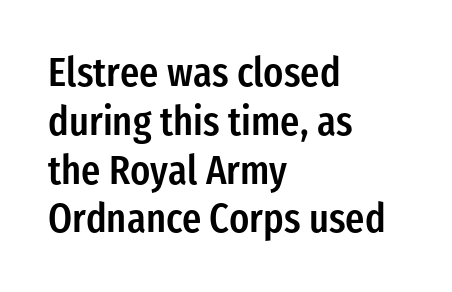
Q: Is the text bold? A: Semi-bold.
Q: Is the text italic (slanted)? A: No, it is upright.
Q: Is the typeface a serif or a sans-serif typeface? A: Sans-serif.
Q: Is the text underlined? A: No.
Q: How is the paragraph aligned? A: Left-aligned.
Q: Is the spacing between letters normal or unusually wide? A: Normal.
Q: Width (condensed, normal, or wide)? A: Condensed.
Q: Stroke contrast? A: Low.
Q: x-height? A: Medium.
Q: Monospaced? A: No.
